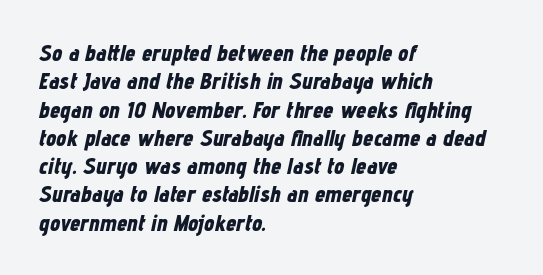
The image shows 23 px bold type, italic (leaning right); set left-aligned, line spacing 1.23x, normal letter spacing, not underlined.
